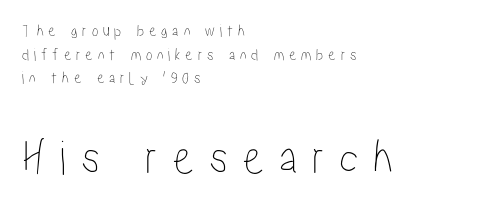
These lines are set flush left with a ragged right edge. Quick note: underline off. Characters follow at a spacing far wider than the type designer built in. Nope, not italic — everything's standing straight. The emphasis by scale lands on block number two, below.
